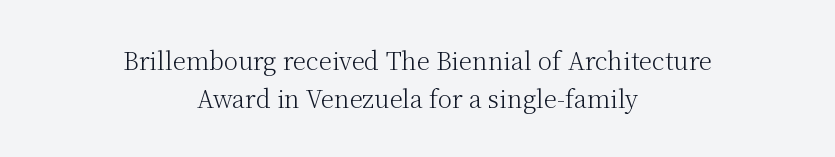
The image shows 24 px text type, upright; set centered, normal line spacing (1.58x), normal letter spacing, not underlined.
